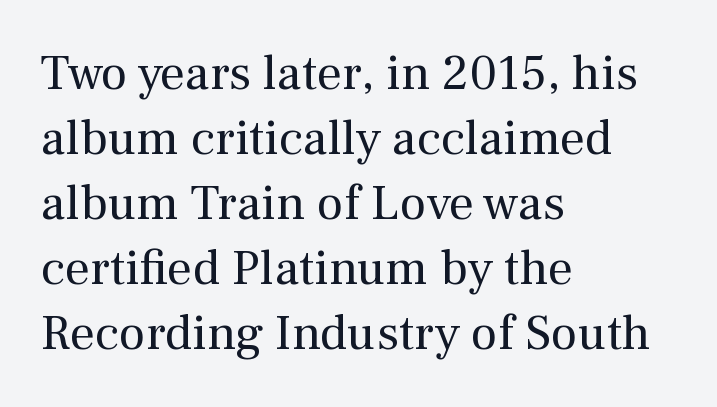
Q: Is the text bold? A: No.
Q: Is the text italic (slanted)? A: No, it is upright.
Q: Is the typeface a serif or a sans-serif typeface? A: Serif.
Q: Is the text underlined? A: No.
Q: How is the paragraph aligned? A: Left-aligned.
Q: Is the spacing between letters normal or unusually wide? A: Normal.
Q: Is the spacing between lines tight, normal or loose? A: Normal.
Q: Width (condensed, normal, or wide)? A: Normal.
Q: Stroke contrast? A: Medium.
Q: x-height? A: Medium.
Q: Monospaced? A: No.
